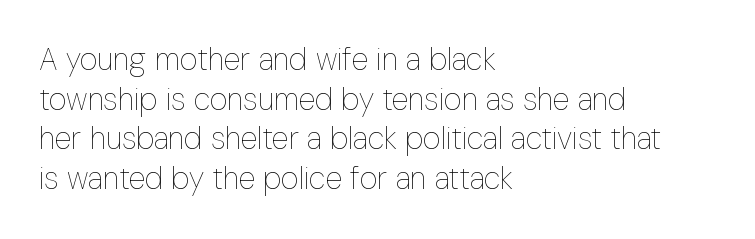
Do the characters align in a grid? No, the font is proportional. Alignment: flush left. Each new line begins a customary step beneath the previous one. Glyph-to-glyph distance matches everyday printed text.
